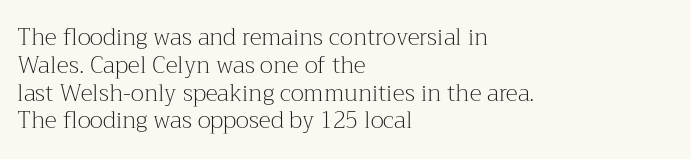
The image shows 23 px text type, upright; set left-aligned, line spacing 1.21x, normal letter spacing, not underlined.
